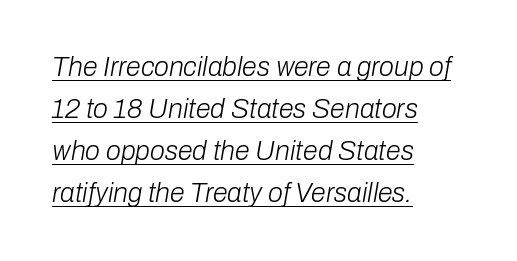
Q: Is the text bold? A: No.
Q: Is the text italic (slanted)? A: Yes, it leans right by about 10 degrees.
Q: Is the text underlined? A: Yes.
Q: How is the paragraph aligned? A: Left-aligned.
Q: Is the spacing between letters normal or unusually wide? A: Normal.
Q: Is the spacing between lines tight, normal or loose? A: Normal.
